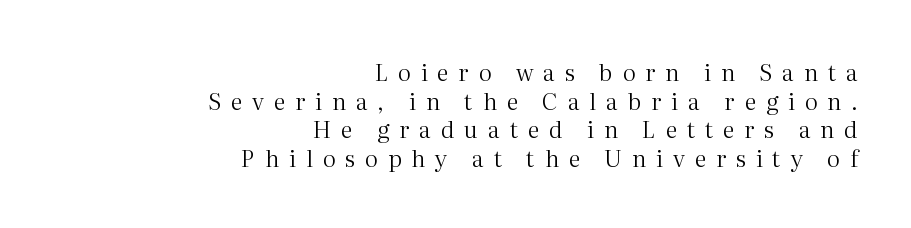
Q: Is the text bold? A: No.
Q: Is the text italic (slanted)? A: No, it is upright.
Q: Is the text underlined? A: No.
Q: How is the paragraph aligned? A: Right-aligned.
Q: Is the spacing between letters normal or unusually wide? A: Unusually wide.
